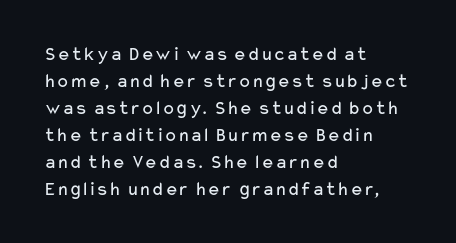
This sample uses an upright cut, with every glyph sitting square on the baseline. Reading down the column, the eye jumps a familiar distance to each next line. The horizontal fit of the characters is conventional and even. This is not heavy type; no bold has been used.
